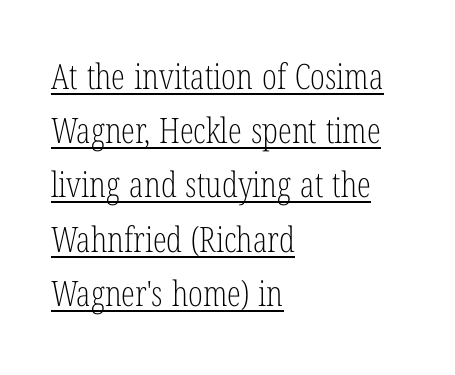
Unbolded letterforms with no extra heft. You could not count columns in this text — the font is proportionally spaced. Short and long lines alike share a common starting point at left. The face used here appears with an underline applied.
